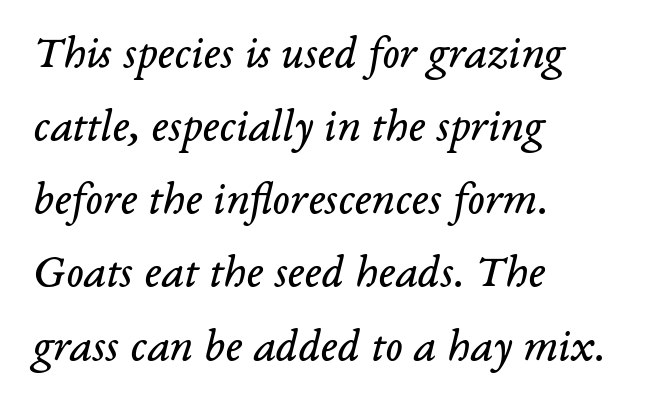
{"serif": "yes", "italic": "yes", "lean": "right", "slant_degrees": 14, "bold": "no", "weight": "regular", "width": "normal", "stroke_contrast": "low", "x_height": "medium", "monospaced": "no", "underline": "no", "align": "left", "line_spacing": "normal", "line_spacing_ratio": 1.59, "letter_spacing": "normal", "letter_spacing_em": 0.0, "glyph_px": 46}
